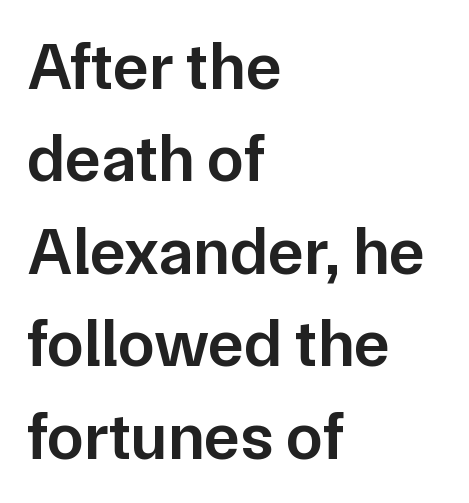
The image shows 67 px semibold sans-serif type, upright; set left-aligned, normal line spacing (1.38x), normal letter spacing, not underlined; low stroke contrast and a medium x-height.
